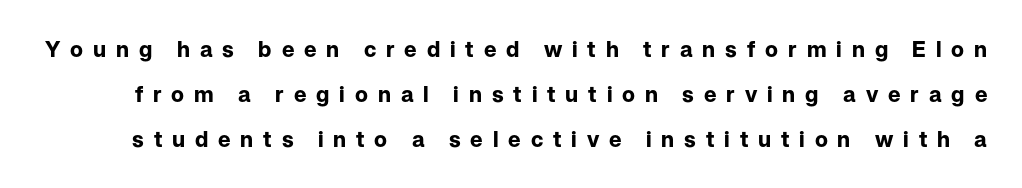
{"italic": "no", "bold": "yes", "underline": "no", "line_spacing": "loose", "line_spacing_ratio": 2.04, "letter_spacing": "wide", "letter_spacing_em": 0.45, "glyph_px": 22}
